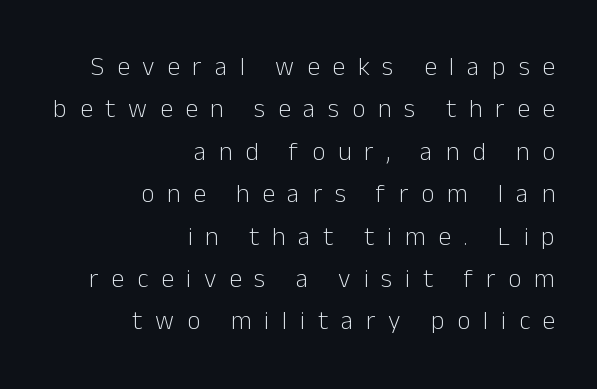
The image shows 26 px text type, upright; set right-aligned, normal line spacing (1.63x), unusually wide letter spacing (+0.49 em), not underlined.
